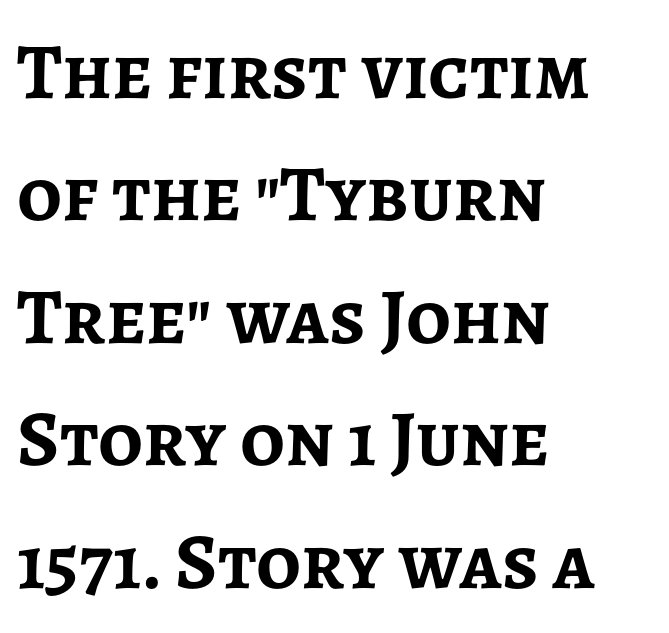
Q: Is the text bold? A: Yes.
Q: Is the text italic (slanted)? A: No, it is upright.
Q: Is the typeface a serif or a sans-serif typeface? A: Sans-serif.
Q: Is the text underlined? A: No.
Q: How is the paragraph aligned? A: Left-aligned.
Q: Is the spacing between letters normal or unusually wide? A: Normal.
Q: Is the spacing between lines tight, normal or loose? A: Normal.
Q: Width (condensed, normal, or wide)? A: Normal.
Q: Stroke contrast? A: Low.
Q: x-height? A: Medium.
Q: Monospaced? A: No.
